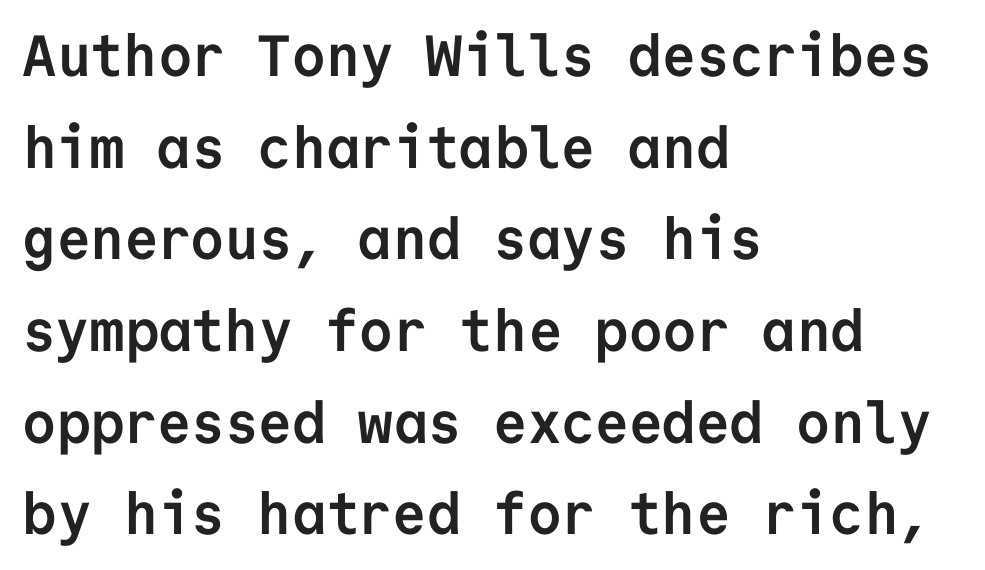
Spacing verdict: monospaced, one width for all characters. Short note: letters normally spaced. It's the straight-up-and-down kind of type. Serif or sans? Sans — the stroke terminals are bare. The rag falls on the right side of this text block.
